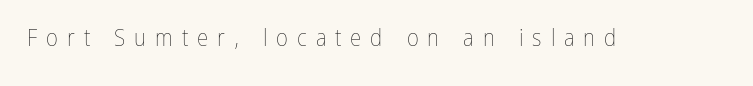
{"italic": "no", "bold": "no", "underline": "no", "letter_spacing": "wide", "letter_spacing_em": 0.39, "glyph_px": 23}
